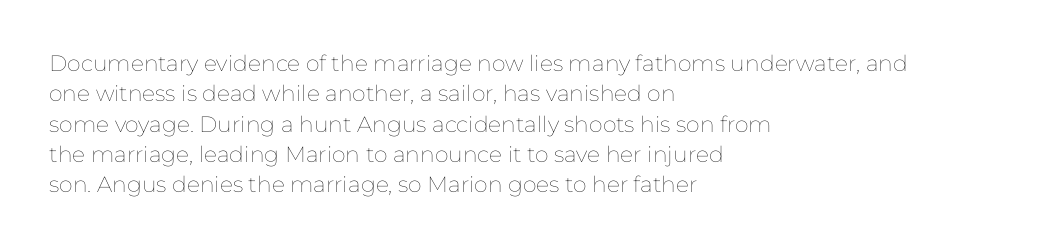
A quiet, ordinary-to-light weight characterises the typeface. The text block is weighted toward the left margin, trailing off unevenly rightward. This rendering leaves character spacing at its baseline value. Characters remain perfectly vertical along every line. The strip under each line holds only bare page.
